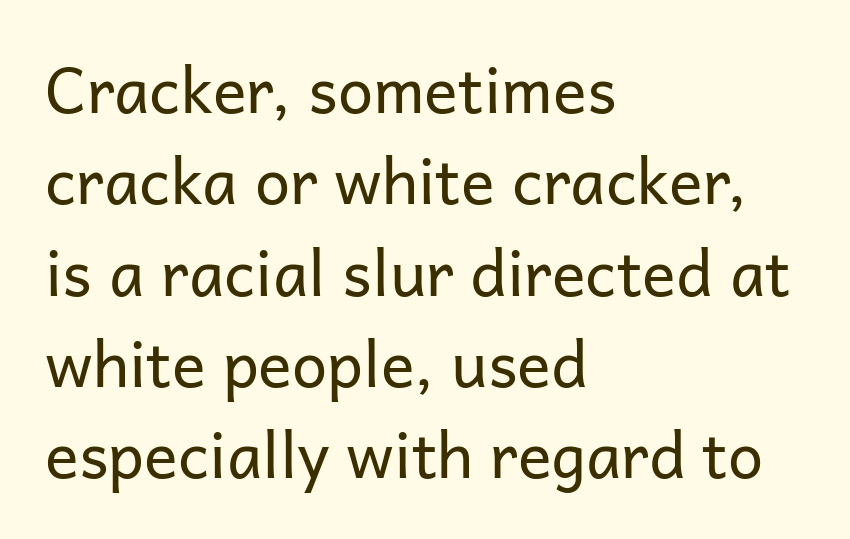
The image shows 63 px regular-weight sans-serif type, upright; set left-aligned, normal line spacing (1.45x), normal letter spacing, not underlined; low stroke contrast and a medium x-height.
